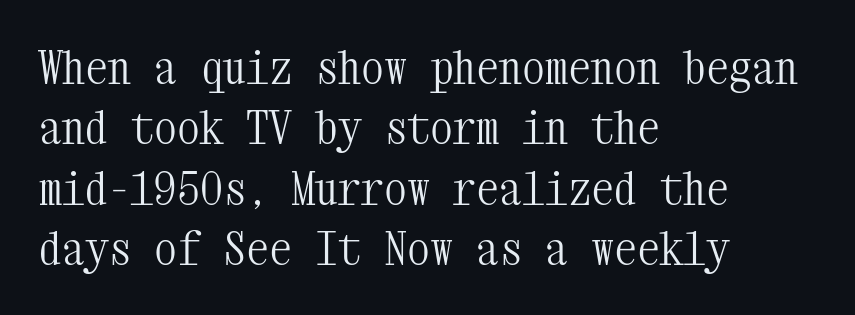
{"serif": "yes", "italic": "no", "bold": "no", "weight": "light", "width": "condensed", "stroke_contrast": "medium", "x_height": "medium", "monospaced": "yes", "underline": "no", "align": "left", "line_spacing": "normal", "line_spacing_ratio": 1.31, "letter_spacing": "normal", "letter_spacing_em": 0.0, "glyph_px": 46}
